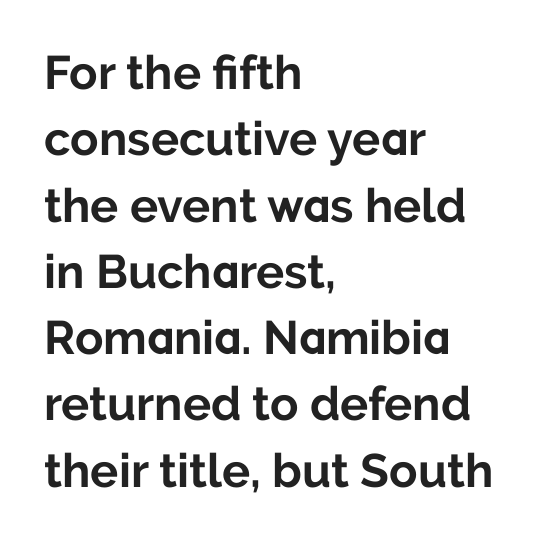
{"serif": "no", "italic": "no", "bold": "yes", "weight": "bold", "width": "normal", "stroke_contrast": "low", "x_height": "medium", "monospaced": "no", "underline": "no", "align": "left", "line_spacing": "normal", "line_spacing_ratio": 1.41, "letter_spacing": "normal", "letter_spacing_em": 0.0, "glyph_px": 47}
